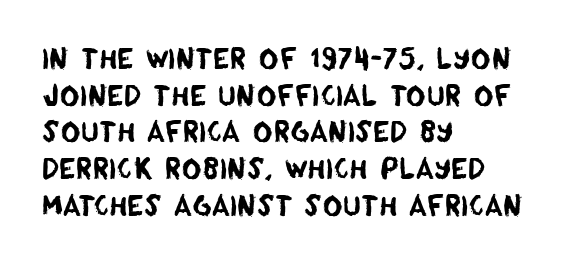
The image shows 27 px text type; set left-aligned, normal line spacing (1.36x), normal letter spacing, not underlined.
